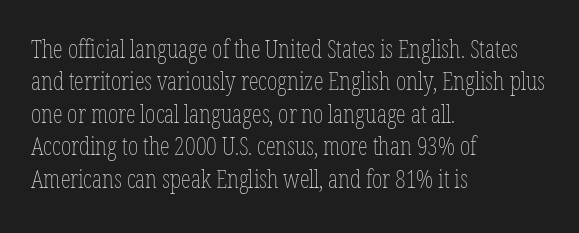
Q: Is the text bold? A: No.
Q: Is the text italic (slanted)? A: No, it is upright.
Q: Is the text underlined? A: No.
Q: How is the paragraph aligned? A: Left-aligned.
Q: Is the spacing between letters normal or unusually wide? A: Normal.
Q: Is the spacing between lines tight, normal or loose? A: Normal.
